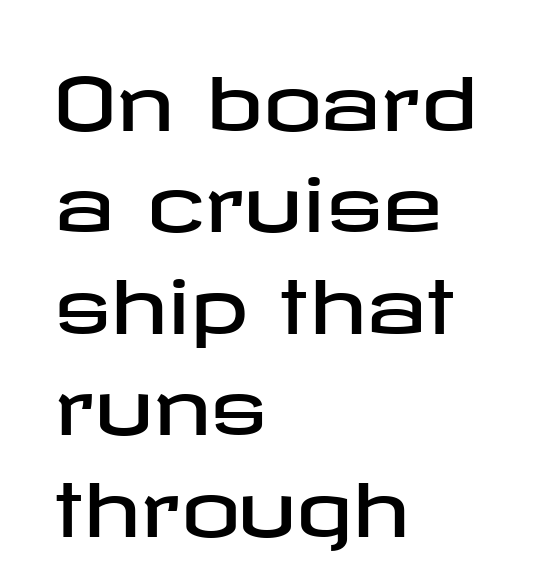
Is there much room between lines? A standard amount, neither cramped nor airy. The typeface chosen for these lines omits serifs. Unmarked baselines from the first word to the last. Unlike italic type, these characters show no tilt at all. Alignment: flush left. A typesetter would call this zero additional tracking.
